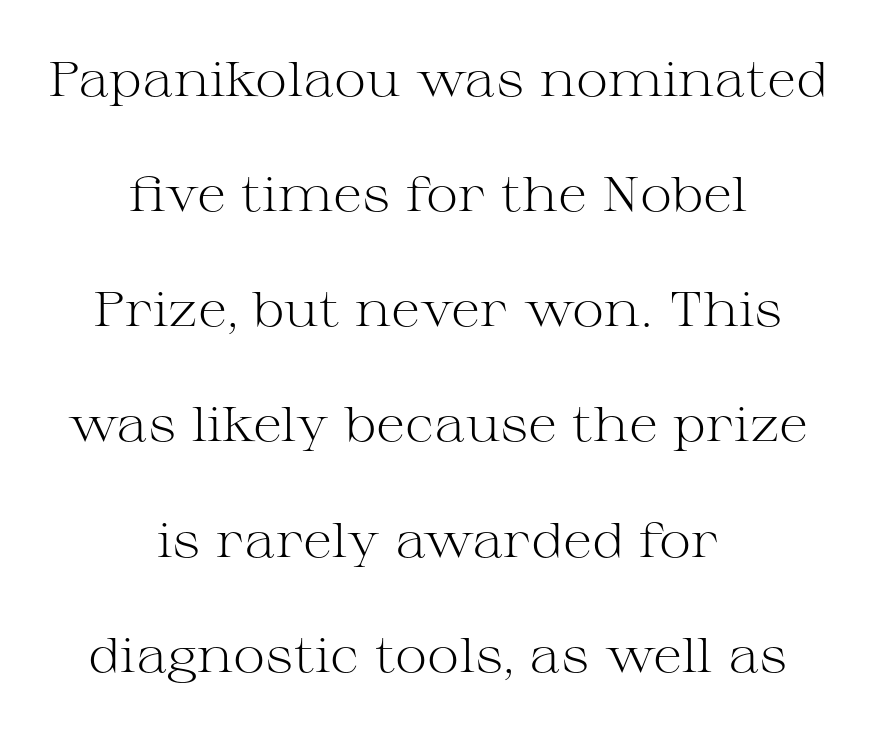
Q: Is the text bold? A: No.
Q: Is the text italic (slanted)? A: No, it is upright.
Q: Is the typeface a serif or a sans-serif typeface? A: Serif.
Q: Is the text underlined? A: No.
Q: How is the paragraph aligned? A: Centered.
Q: Is the spacing between letters normal or unusually wide? A: Normal.
Q: Is the spacing between lines tight, normal or loose? A: Loose.
Q: Width (condensed, normal, or wide)? A: Wide.
Q: Stroke contrast? A: Medium.
Q: x-height? A: Medium.
Q: Monospaced? A: No.
